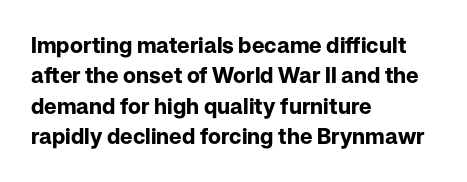
Q: Is the text bold? A: Yes.
Q: Is the text italic (slanted)? A: No, it is upright.
Q: Is the text underlined? A: No.
Q: How is the paragraph aligned? A: Left-aligned.
Q: Is the spacing between letters normal or unusually wide? A: Normal.
Q: Is the spacing between lines tight, normal or loose? A: Normal.
